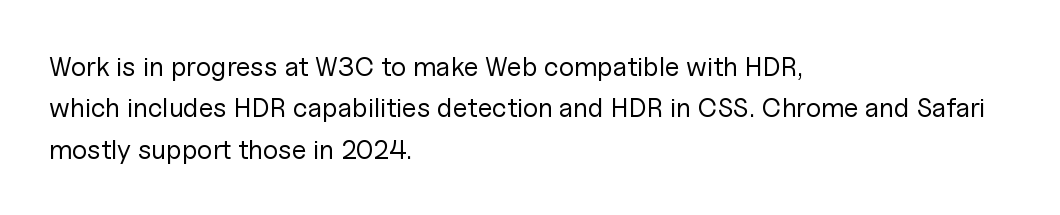
The image shows 27 px text type, upright; set left-aligned, normal line spacing (1.53x), normal letter spacing, not underlined.
